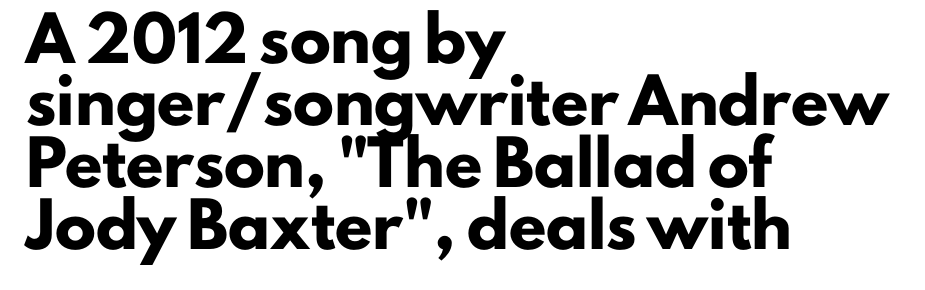
The specimen reads as upright at a glance. A student would call this left alignment; a typographer would say flush left, rag right. You could not count columns in this text — the font is proportionally spaced. Bare-footed words on every line. The characters display no serif detailing; their extremities are plain. Whoever set this chose a conventional vertical rhythm.
